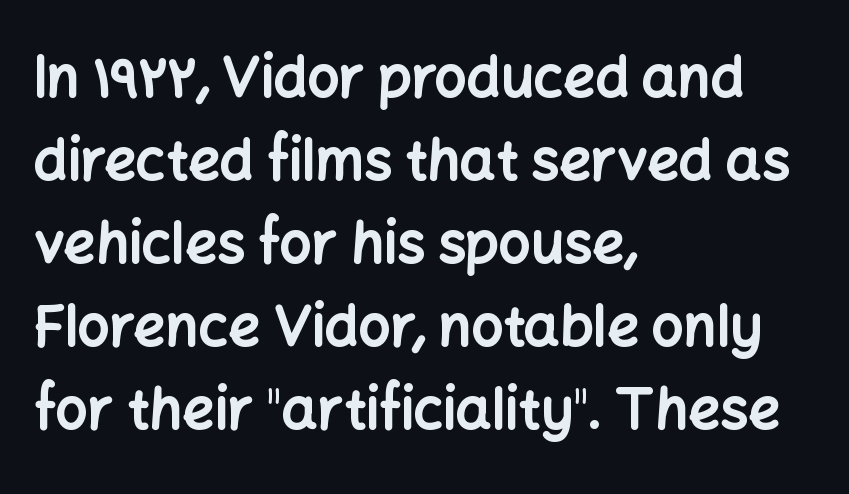
{"serif": "no", "italic": "no", "bold": "yes", "weight": "bold", "width": "normal", "stroke_contrast": "low", "x_height": "medium", "monospaced": "no", "underline": "no", "align": "left", "line_spacing": "normal", "line_spacing_ratio": 1.48, "letter_spacing": "normal", "letter_spacing_em": 0.0, "glyph_px": 56}
